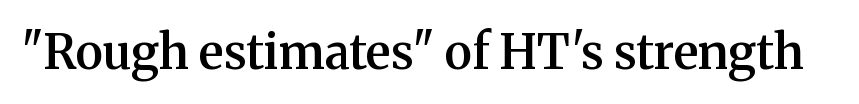
The image shows 48 px semibold serif type, upright; set normal letter spacing, not underlined; medium stroke contrast and a medium x-height.
